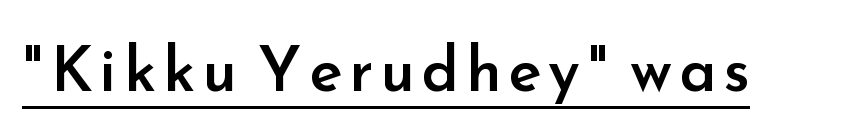
Emphasis by weight is partial: semibold. Characters remain perfectly vertical along every line. Is this a fixed-width face? No — the glyphs have proportional, varying widths. Does a line run under the words? Yes, clearly. Nope, no serifs anywhere on these letters.
